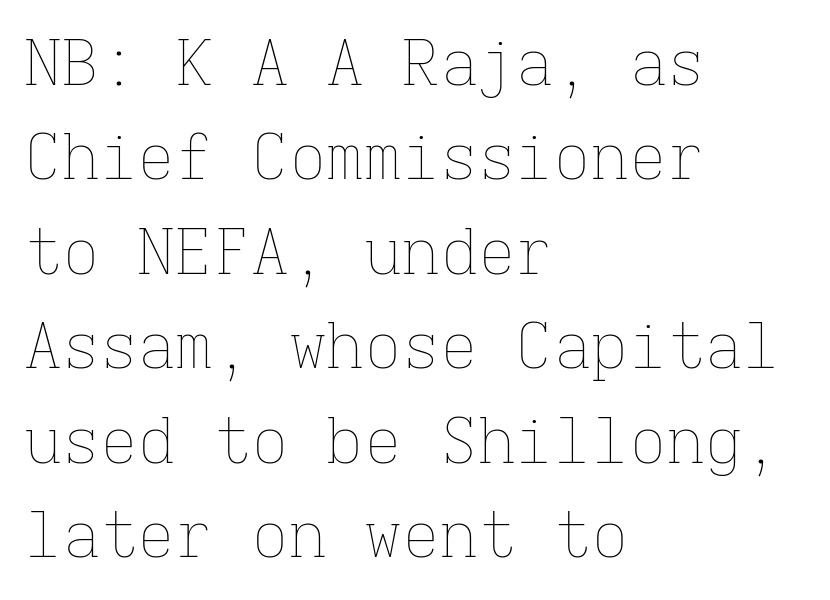
The image shows 63 px thin type, upright, monospaced; set left-aligned, normal line spacing (1.5x), normal letter spacing, not underlined; low stroke contrast and a medium x-height.
